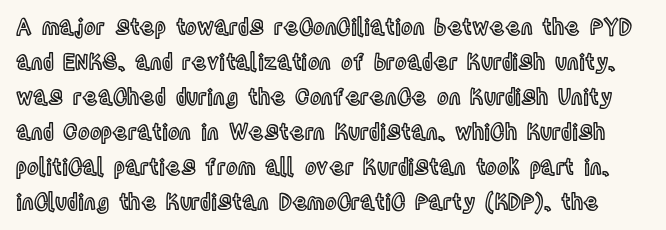
Q: Is the text italic (slanted)? A: No, it is upright.
Q: Is the text underlined? A: No.
Q: Is the spacing between letters normal or unusually wide? A: Normal.
Q: Is the spacing between lines tight, normal or loose? A: Normal.
